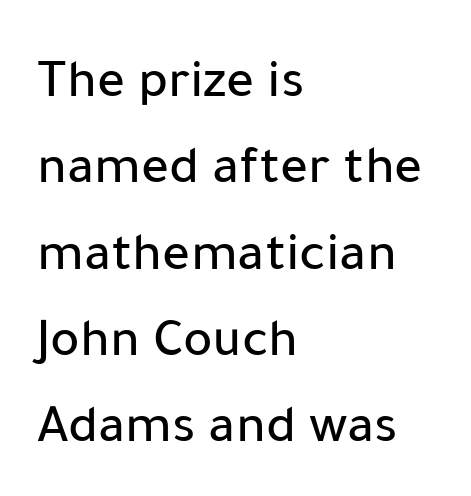
{"serif": "no", "italic": "no", "width": "normal", "stroke_contrast": "low", "x_height": "medium", "monospaced": "no", "underline": "no", "align": "left", "line_spacing": "normal", "line_spacing_ratio": 1.57, "letter_spacing": "normal", "letter_spacing_em": 0.0, "glyph_px": 55}
